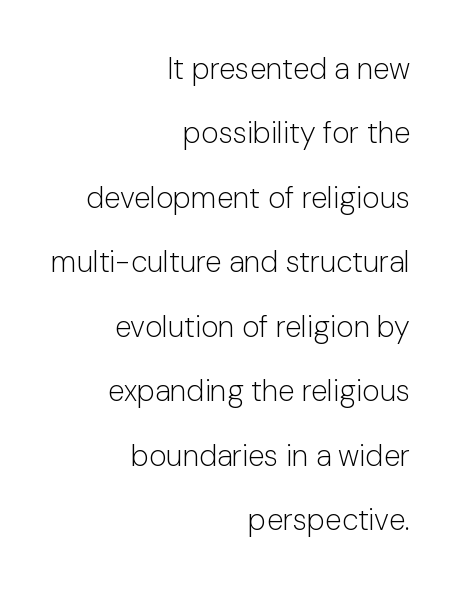
The image shows 30 px light sans-serif type, upright; set right-aligned, loose line spacing (2.15x), normal letter spacing, not underlined; low stroke contrast and a medium x-height.
